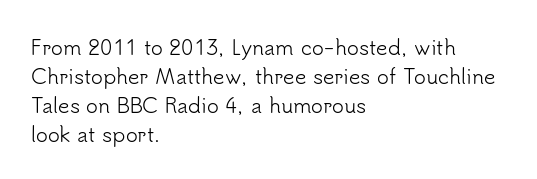
The image shows 20 px text type, upright; set left-aligned, normal line spacing (1.45x), normal letter spacing, not underlined.
